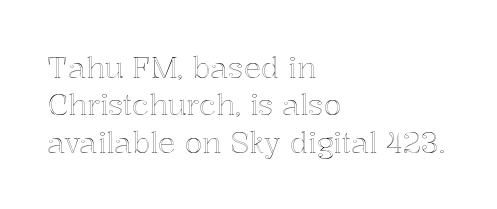
Q: Is the text italic (slanted)? A: No, it is upright.
Q: Is the text underlined? A: No.
Q: How is the paragraph aligned? A: Left-aligned.
Q: Is the spacing between letters normal or unusually wide? A: Normal.
Q: Is the spacing between lines tight, normal or loose? A: Normal.
Q: Width (condensed, normal, or wide)? A: Normal.
Q: x-height? A: Medium.
Q: Monospaced? A: No.
